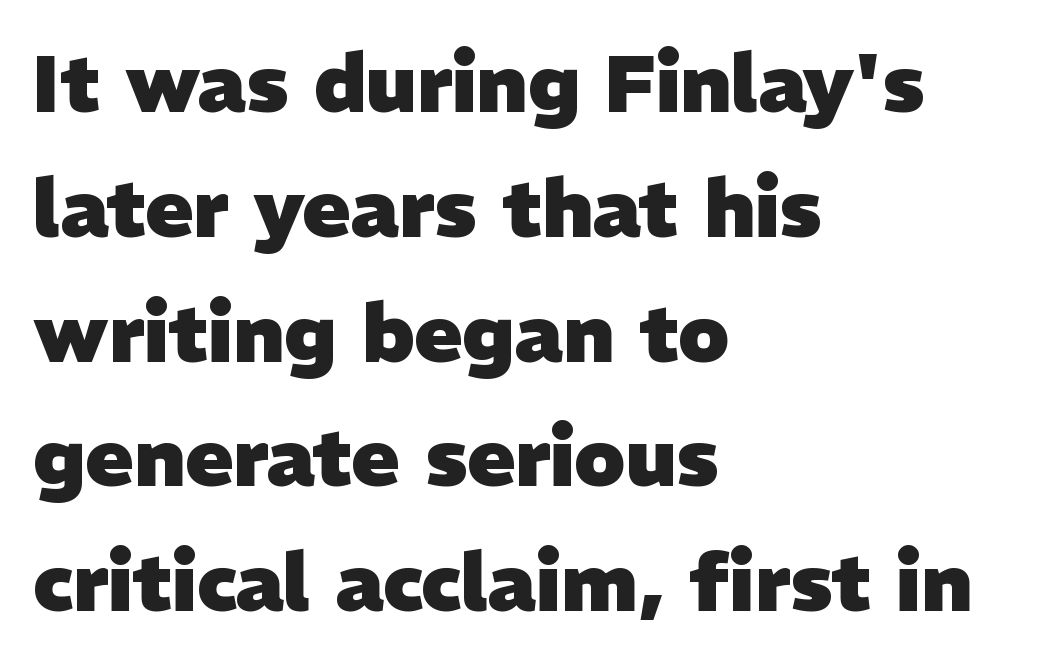
Do the characters align in a grid? No, the font is proportional. Baseline-to-baseline distance is the conventional proportion of letter height. This sample uses plain, unmodified letter spacing. Letters rest on an invisible, unmarked baseline.
